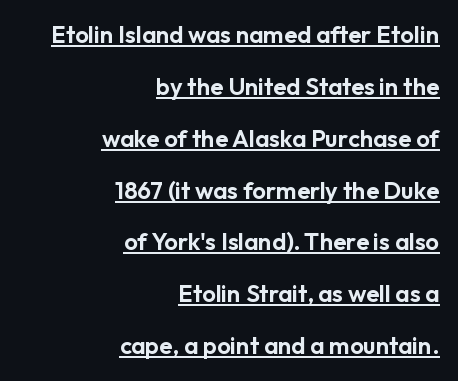
{"italic": "no", "underline": "yes", "align": "right", "line_spacing": "loose", "line_spacing_ratio": 2.16, "letter_spacing": "normal", "letter_spacing_em": 0.0, "glyph_px": 24}
